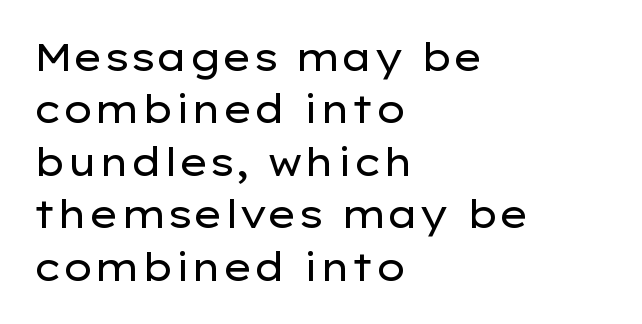
The image shows 38 px regular-weight, wide sans-serif type, upright; set left-aligned, normal line spacing (1.38x), normal letter spacing, not underlined; low stroke contrast and a medium x-height.
